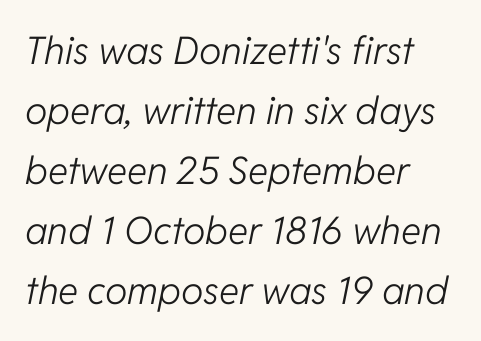
Q: Is the text bold? A: No.
Q: Is the text italic (slanted)? A: Yes, it leans right by about 11 degrees.
Q: Is the text underlined? A: No.
Q: How is the paragraph aligned? A: Left-aligned.
Q: Is the spacing between letters normal or unusually wide? A: Normal.
Q: Is the spacing between lines tight, normal or loose? A: Normal.
Q: Width (condensed, normal, or wide)? A: Normal.
Q: Stroke contrast? A: Low.
Q: x-height? A: Medium.
Q: Monospaced? A: No.
